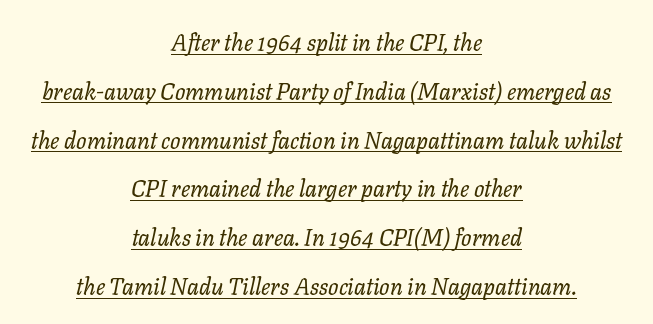
{"italic": "yes", "lean": "right", "slant_degrees": 11, "bold": "no", "underline": "yes", "align": "center", "line_spacing": "loose", "line_spacing_ratio": 2.12, "letter_spacing": "normal", "letter_spacing_em": 0.0, "glyph_px": 23}
